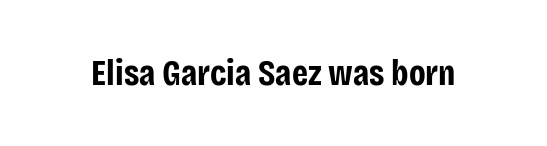
{"serif": "no", "italic": "no", "bold": "yes", "weight": "bold", "width": "condensed", "stroke_contrast": "low", "x_height": "large", "monospaced": "no", "underline": "no", "letter_spacing": "normal", "letter_spacing_em": 0.0, "glyph_px": 36}
